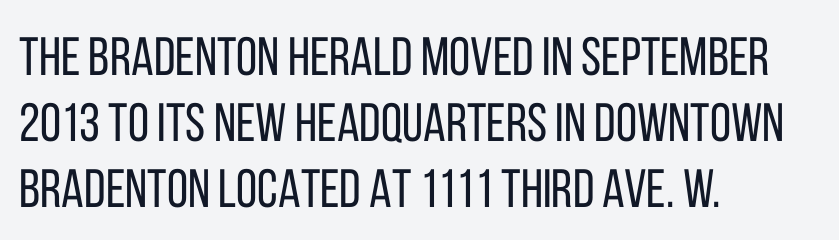
The image shows 54 px regular-weight, condensed sans-serif type, upright; set left-aligned, line spacing 1.22x, normal letter spacing, not underlined; low stroke contrast and a large x-height.
